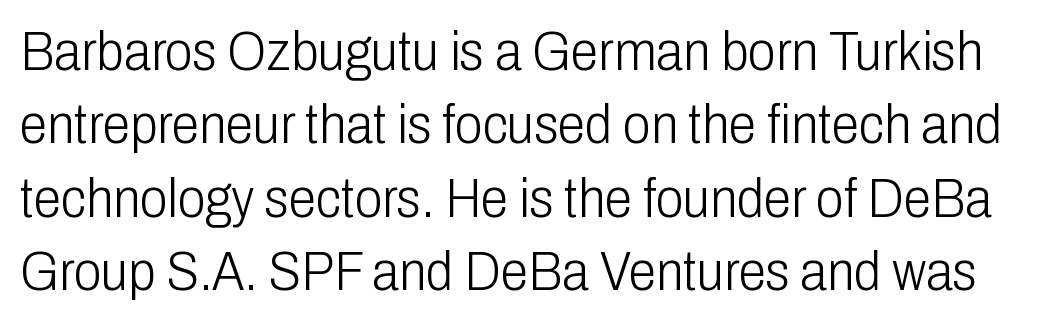
Q: Is the text bold? A: No.
Q: Is the text italic (slanted)? A: No, it is upright.
Q: Is the typeface a serif or a sans-serif typeface? A: Sans-serif.
Q: Is the text underlined? A: No.
Q: Is the spacing between letters normal or unusually wide? A: Normal.
Q: Is the spacing between lines tight, normal or loose? A: Normal.
Q: Width (condensed, normal, or wide)? A: Condensed.
Q: Stroke contrast? A: Low.
Q: x-height? A: Medium.
Q: Monospaced? A: No.
